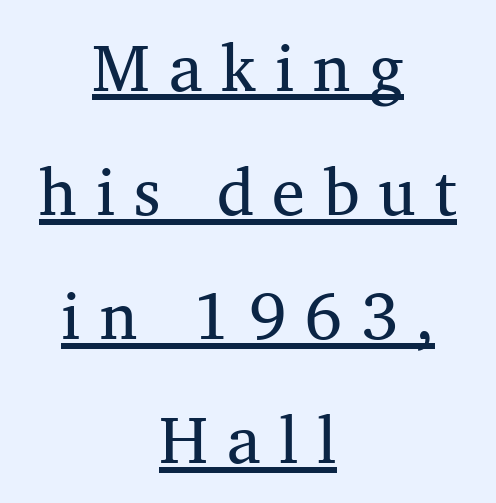
{"serif": "yes", "italic": "no", "width": "normal", "stroke_contrast": "medium", "x_height": "medium", "monospaced": "no", "underline": "yes", "align": "center", "line_spacing_ratio": 1.88, "letter_spacing": "wide", "letter_spacing_em": 0.28, "glyph_px": 66}
